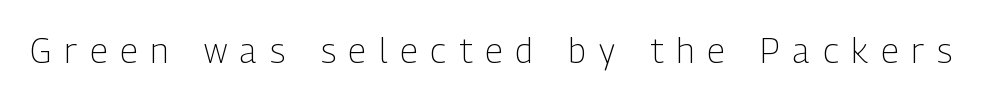
Q: Is the text bold? A: No.
Q: Is the text italic (slanted)? A: No, it is upright.
Q: Is the typeface a serif or a sans-serif typeface? A: Sans-serif.
Q: Is the text underlined? A: No.
Q: Is the spacing between letters normal or unusually wide? A: Unusually wide.
Q: Width (condensed, normal, or wide)? A: Condensed.
Q: Stroke contrast? A: Low.
Q: x-height? A: Medium.
Q: Monospaced? A: No.
